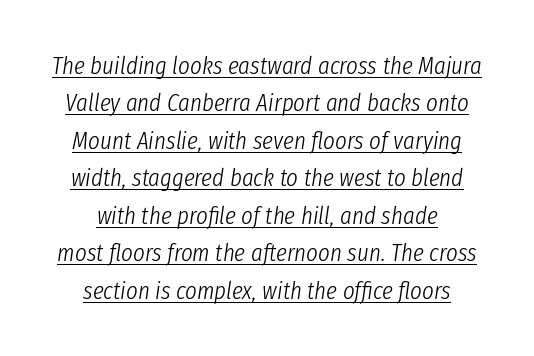
Q: Is the text bold? A: No.
Q: Is the text italic (slanted)? A: Yes, it leans right by about 8 degrees.
Q: Is the text underlined? A: Yes.
Q: How is the paragraph aligned? A: Centered.
Q: Is the spacing between letters normal or unusually wide? A: Normal.
Q: Is the spacing between lines tight, normal or loose? A: Normal.
